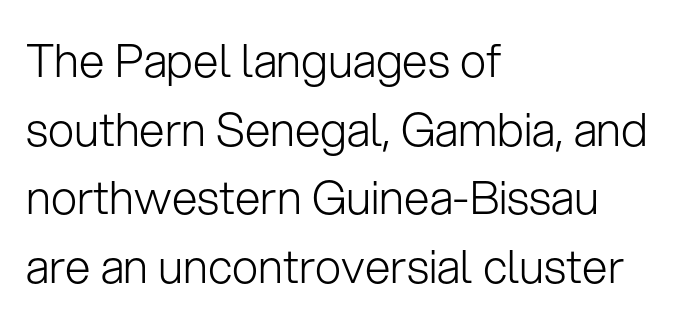
Q: Is the text bold? A: No.
Q: Is the text italic (slanted)? A: No, it is upright.
Q: Is the typeface a serif or a sans-serif typeface? A: Sans-serif.
Q: Is the text underlined? A: No.
Q: How is the paragraph aligned? A: Left-aligned.
Q: Is the spacing between letters normal or unusually wide? A: Normal.
Q: Is the spacing between lines tight, normal or loose? A: Normal.
Q: Width (condensed, normal, or wide)? A: Normal.
Q: Stroke contrast? A: Low.
Q: x-height? A: Medium.
Q: Monospaced? A: No.
